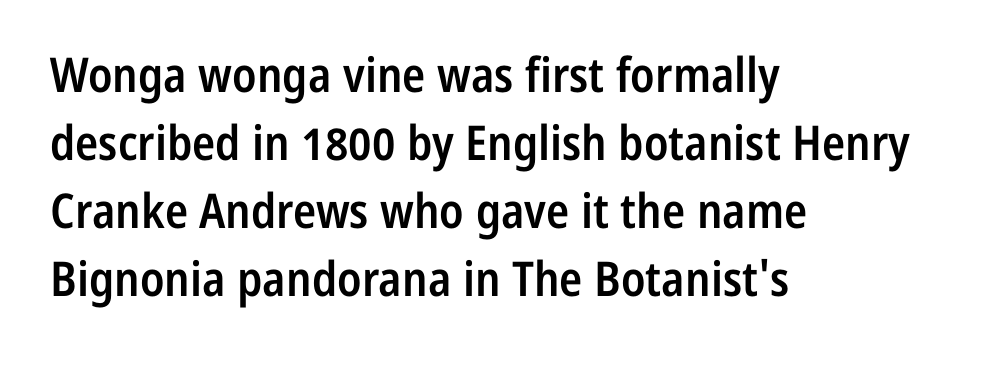
The image shows 48 px semibold, condensed sans-serif type, upright; set left-aligned, normal line spacing (1.42x), normal letter spacing, not underlined; low stroke contrast and a medium x-height.
